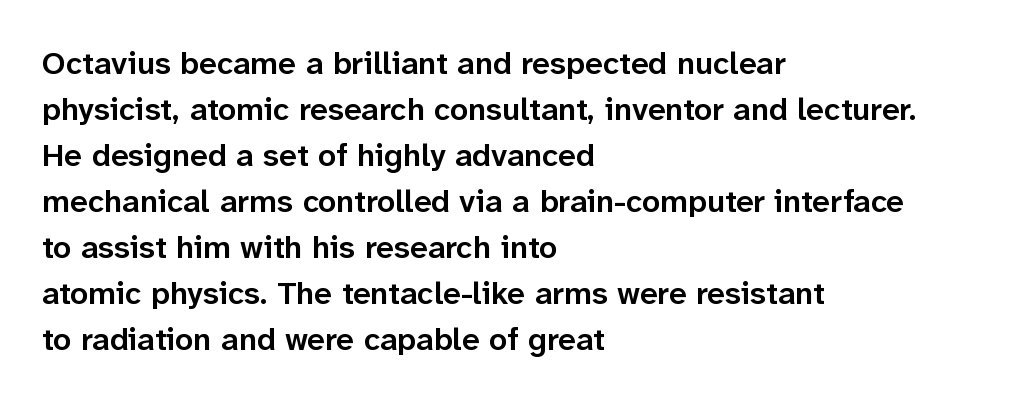
{"serif": "no", "italic": "no", "bold": "semi", "weight": "semibold", "width": "normal", "stroke_contrast": "low", "x_height": "medium", "monospaced": "no", "underline": "no", "align": "left", "line_spacing": "normal", "line_spacing_ratio": 1.44, "letter_spacing": "normal", "letter_spacing_em": 0.0, "glyph_px": 32}
